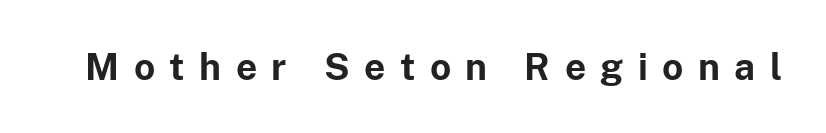
{"serif": "no", "italic": "no", "bold": "yes", "weight": "bold", "width": "normal", "stroke_contrast": "low", "x_height": "medium", "monospaced": "no", "underline": "no", "letter_spacing": "wide", "letter_spacing_em": 0.39, "glyph_px": 37}
